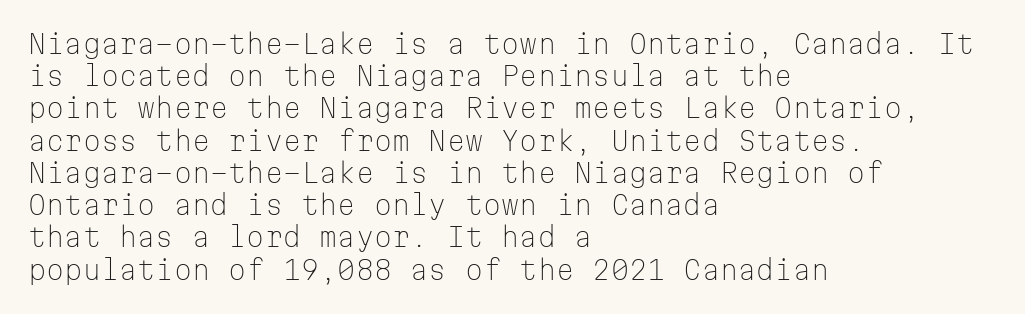
No letter is thick-stroked: the sample isn't bold. The lettering stays uniformly vertical, giving the passage a roman look. This sample uses plain, unmodified letter spacing. These lines stack with their left ends in a neat column. The gap between lines stays unmarked.
